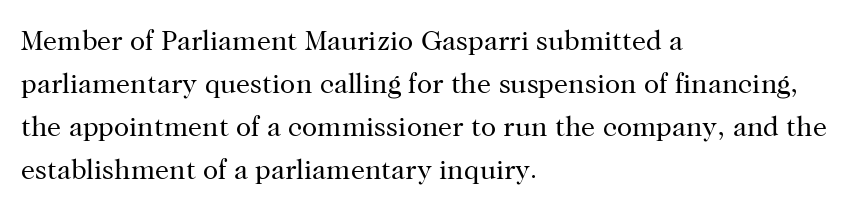
{"serif": "yes", "italic": "no", "bold": "no", "weight": "regular", "width": "normal", "stroke_contrast": "high", "x_height": "medium", "monospaced": "no", "underline": "no", "align": "left", "line_spacing": "normal", "line_spacing_ratio": 1.54, "letter_spacing": "normal", "letter_spacing_em": 0.0, "glyph_px": 28}
